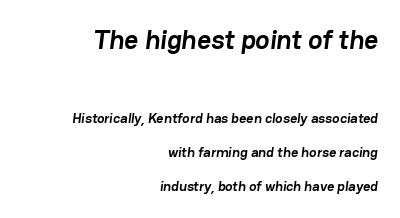
Q: Is the text bold? A: Yes.
Q: Is the text underlined? A: No.
Q: How is the paragraph aligned? A: Right-aligned.
Q: Is the spacing between letters normal or unusually wide? A: Normal.
Q: Is the spacing between lines tight, normal or loose? A: Loose.
Q: Which block of text is set in a larger size, the first (top) or the second (bottom)? A: The first (top) one.
